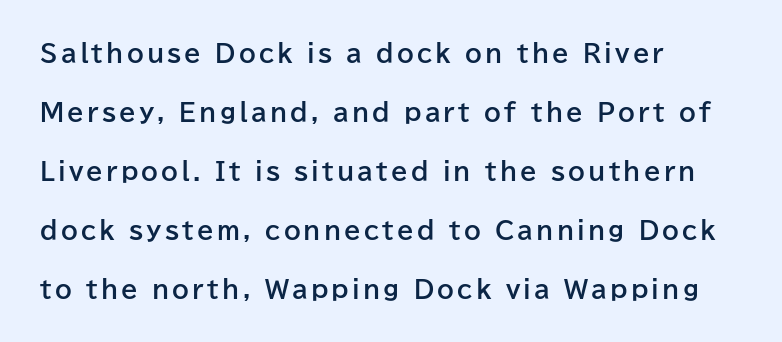
{"italic": "no", "bold": "yes", "underline": "no", "align": "left", "line_spacing": "loose", "line_spacing_ratio": 2.46, "glyph_px": 24}
